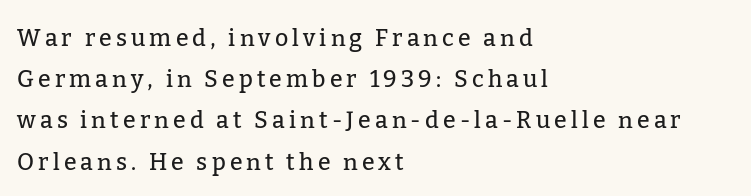
The image shows 23 px text type, upright; set left-aligned, line spacing 1.79x, not underlined.
